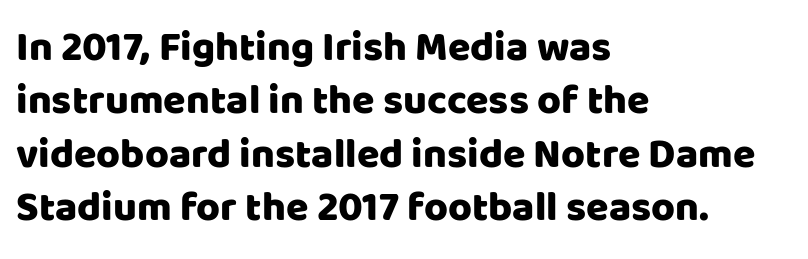
{"serif": "no", "italic": "no", "width": "normal", "stroke_contrast": "low", "x_height": "large", "monospaced": "no", "underline": "no", "align": "left", "line_spacing": "normal", "line_spacing_ratio": 1.3, "letter_spacing": "normal", "letter_spacing_em": 0.0, "glyph_px": 41}
